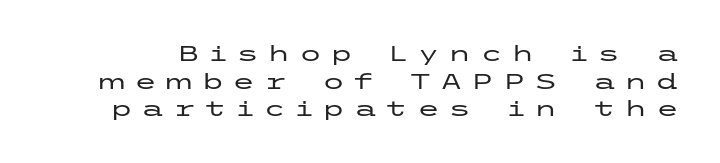
Check under the words: just untouched page. Line spacing here is normal. In terms of letterspacing, this is a distinctly airy, spread setting. The axis of the letterforms is exactly vertical.
